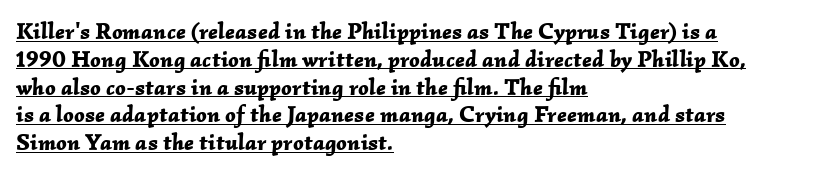
Q: Is the text bold? A: Yes.
Q: Is the text italic (slanted)? A: Yes, it leans right by about 2 degrees.
Q: Is the text underlined? A: Yes.
Q: How is the paragraph aligned? A: Left-aligned.
Q: Is the spacing between letters normal or unusually wide? A: Normal.
